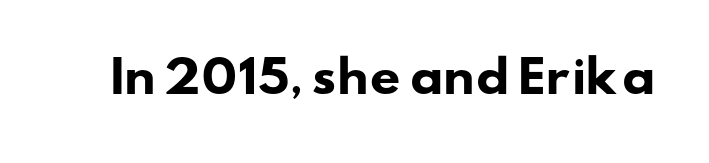
{"serif": "no", "bold": "yes", "weight": "heavy", "width": "wide", "stroke_contrast": "low", "x_height": "small", "monospaced": "no", "underline": "no", "letter_spacing": "normal", "letter_spacing_em": 0.0, "glyph_px": 43}
